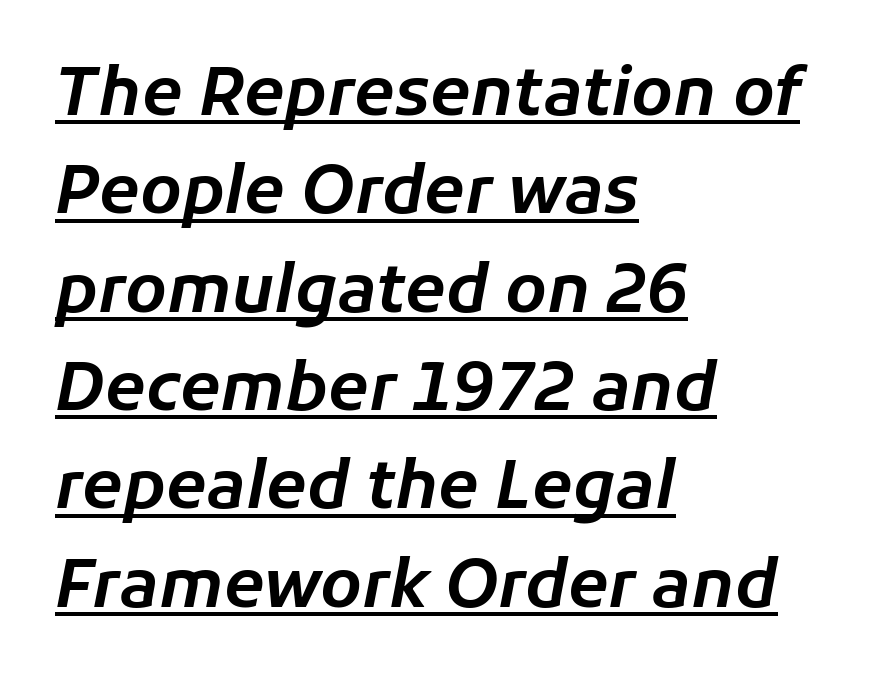
The gaps between neighbouring characters are ordinary and unremarkable. Visually the block forms a straight wall on the left and a jagged coastline on the right. Honestly, the underline is the first thing you notice here. An italicized treatment has been applied to the whole sample. Honestly, the row spacing looks completely unremarkable. Character widths vary here, with narrow letters taking less room than wide ones.
